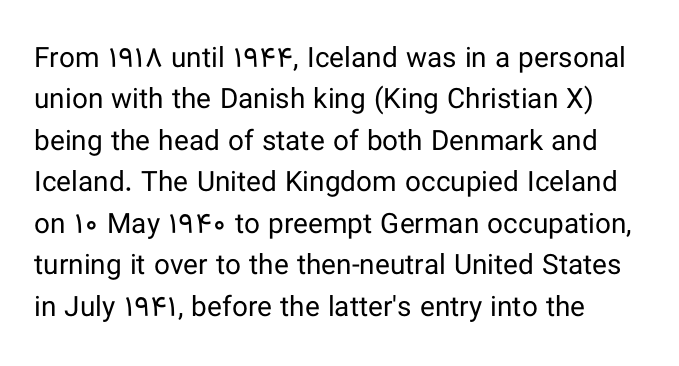
Q: Is the text bold? A: No.
Q: Is the text italic (slanted)? A: No, it is upright.
Q: Is the typeface a serif or a sans-serif typeface? A: Sans-serif.
Q: Is the text underlined? A: No.
Q: Is the spacing between letters normal or unusually wide? A: Normal.
Q: Is the spacing between lines tight, normal or loose? A: Normal.
Q: Width (condensed, normal, or wide)? A: Normal.
Q: Stroke contrast? A: Low.
Q: x-height? A: Medium.
Q: Monospaced? A: No.
